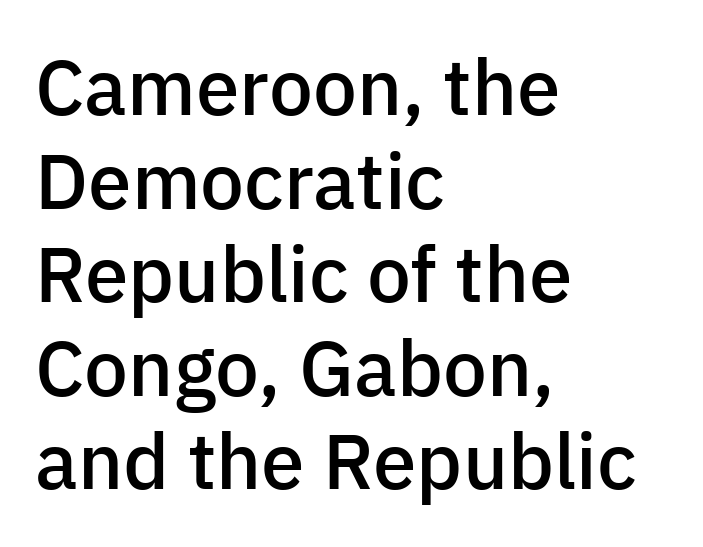
{"serif": "no", "italic": "no", "bold": "semi", "weight": "semibold", "width": "normal", "stroke_contrast": "low", "x_height": "medium", "monospaced": "no", "underline": "no", "align": "left", "line_spacing_ratio": 1.2, "letter_spacing": "normal", "letter_spacing_em": 0.0, "glyph_px": 78}
